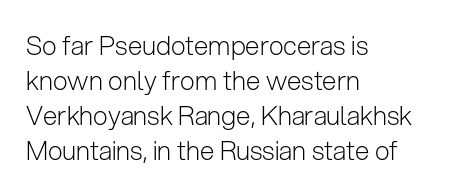
Q: Is the text bold? A: No.
Q: Is the text italic (slanted)? A: No, it is upright.
Q: Is the text underlined? A: No.
Q: How is the paragraph aligned? A: Left-aligned.
Q: Is the spacing between letters normal or unusually wide? A: Normal.
Q: Is the spacing between lines tight, normal or loose? A: Normal.
